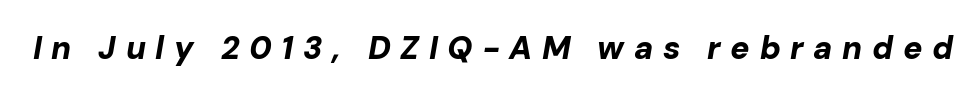
{"italic": "yes", "lean": "right", "slant_degrees": 10, "bold": "yes", "weight": "bold", "width": "normal", "stroke_contrast": "low", "x_height": "medium", "monospaced": "no", "underline": "no", "letter_spacing": "wide", "letter_spacing_em": 0.3, "glyph_px": 32}
